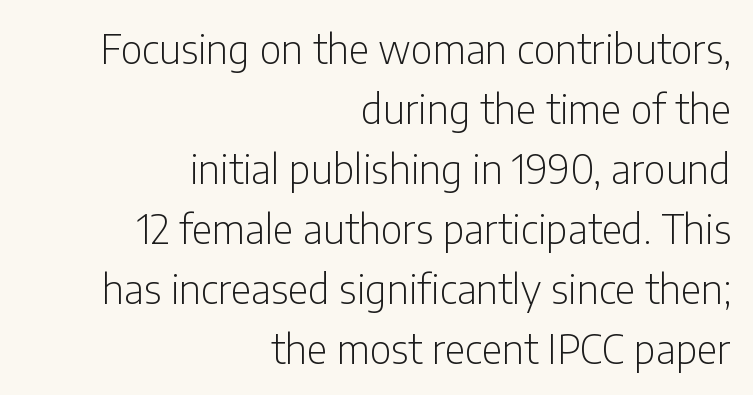
The image shows 40 px light, condensed sans-serif type, upright; set right-aligned, normal line spacing (1.5x), normal letter spacing, not underlined; low stroke contrast and a medium x-height.
